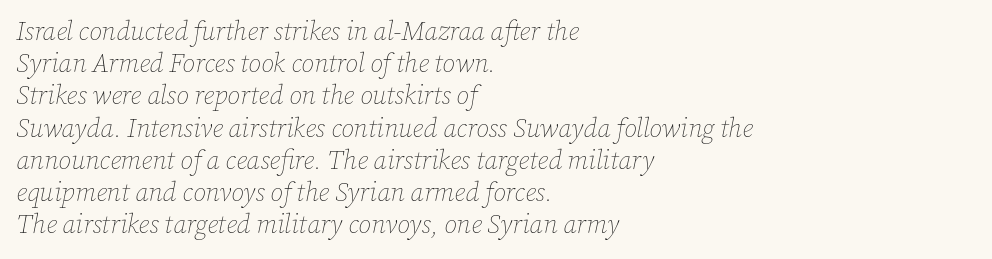
Leftover space on each line is placed entirely after the last word. Anything drawn beneath the words? Only blank space. The letters sit at their default tracking, neither squeezed nor spread. It's the slanting kind of type. The strokes carry an ordinary text weight at most.
